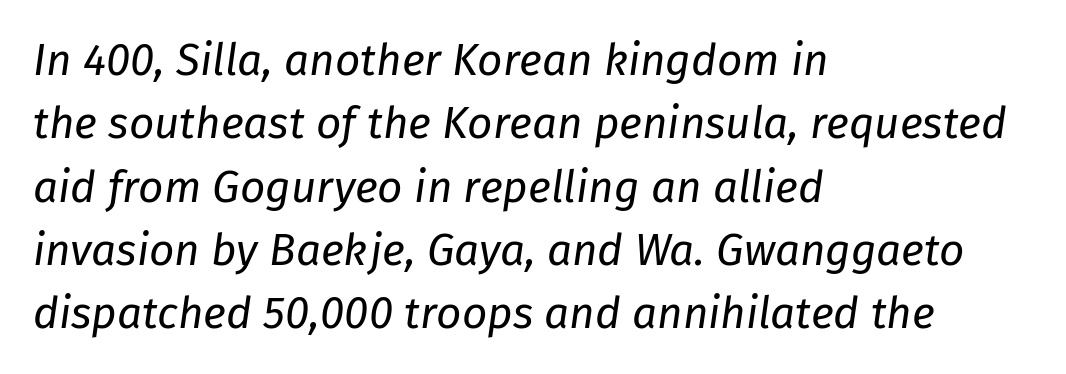
The image shows 44 px regular-weight type, italic (leaning right); set left-aligned, normal line spacing (1.44x), normal letter spacing, not underlined; low stroke contrast and a medium x-height.
